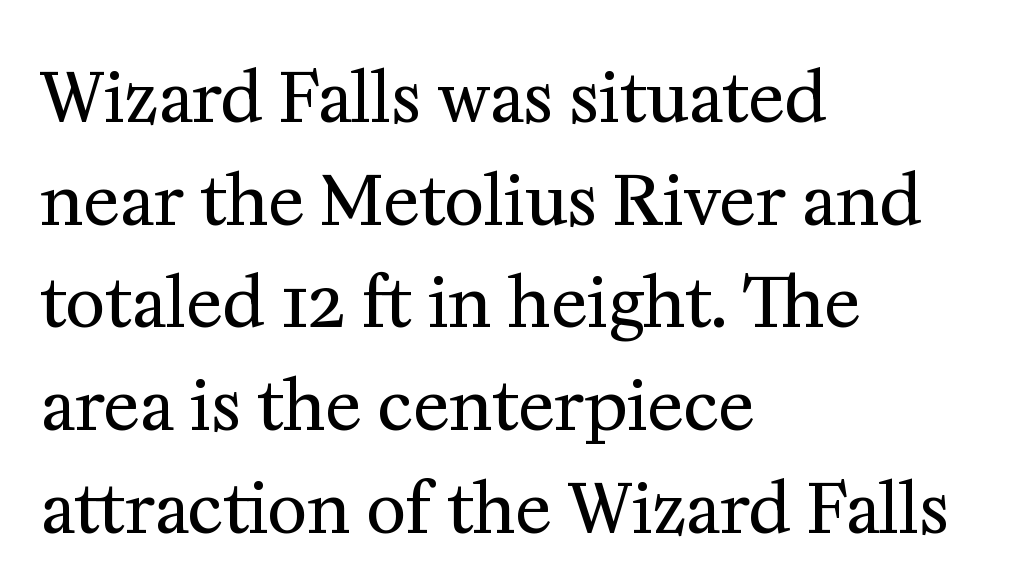
{"serif": "yes", "italic": "no", "bold": "no", "weight": "regular", "width": "normal", "stroke_contrast": "medium", "x_height": "medium", "monospaced": "no", "underline": "no", "align": "left", "line_spacing": "normal", "line_spacing_ratio": 1.51, "letter_spacing": "normal", "letter_spacing_em": 0.0, "glyph_px": 68}
